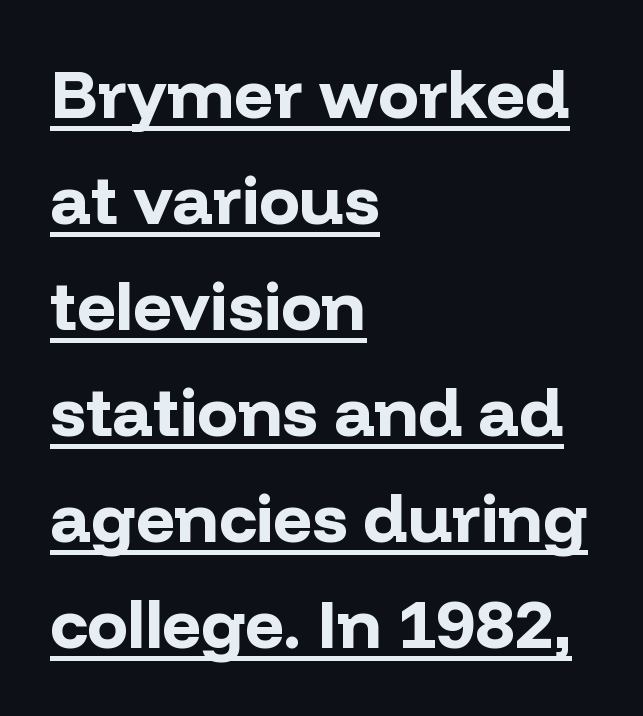
A typographer would call this underscored text. The font family rendered here belongs to the sans-serif group. The paragraph has a hard left edge and a soft right edge. The space between consecutive lines is moderate. Look at the tracking — it's just the regular setting, nothing added. Every stem runs plumb, perpendicular to the baseline.
